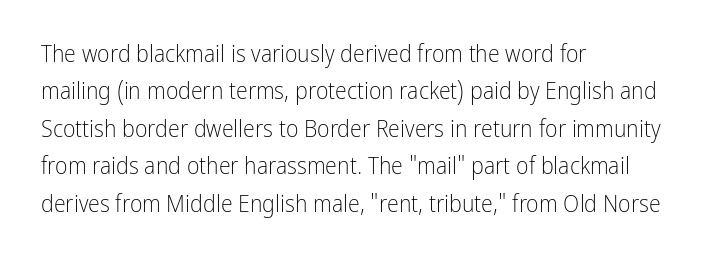
Q: Is the text bold? A: No.
Q: Is the text italic (slanted)? A: No, it is upright.
Q: Is the text underlined? A: No.
Q: How is the paragraph aligned? A: Left-aligned.
Q: Is the spacing between letters normal or unusually wide? A: Normal.
Q: Is the spacing between lines tight, normal or loose? A: Normal.
